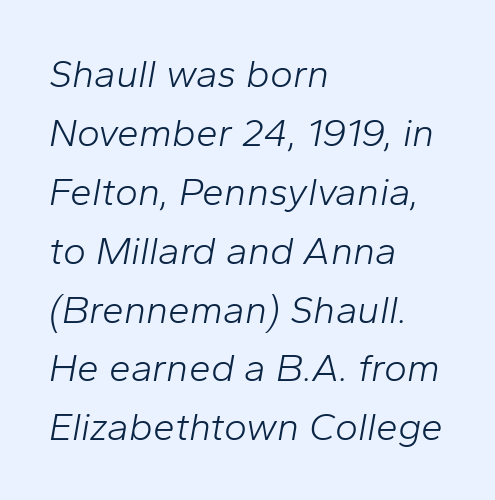
The image shows 39 px light type, italic (leaning right); set left-aligned, normal line spacing (1.51x), normal letter spacing, not underlined; low stroke contrast and a medium x-height.
